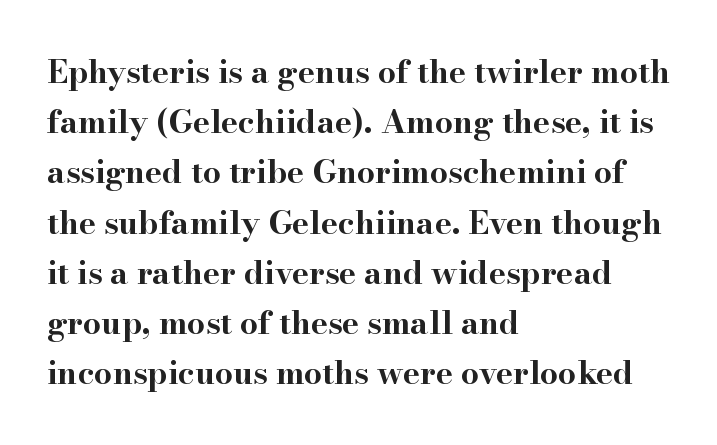
The image shows 32 px bold, wide serif type, upright; set left-aligned, normal line spacing (1.57x), normal letter spacing, not underlined; high stroke contrast and a small x-height.
